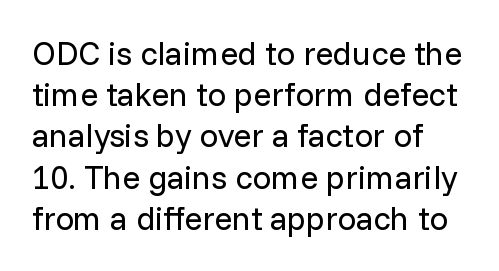
{"serif": "no", "italic": "no", "bold": "no", "weight": "regular", "width": "normal", "stroke_contrast": "low", "x_height": "medium", "monospaced": "no", "underline": "no", "align": "left", "line_spacing": "normal", "line_spacing_ratio": 1.25, "letter_spacing": "normal", "letter_spacing_em": 0.0, "glyph_px": 33}
